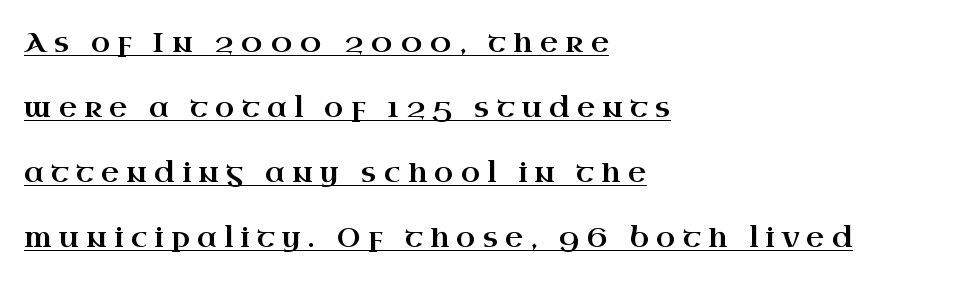
The tracking reads as deliberately expanded to a designer's eye. Check where the strokes stop: tiny serifs finish them off. A baseline rule has been typeset under these characters. Do the characters align in a grid? No, the font is proportional. Leftover space on each line is placed entirely after the last word.
